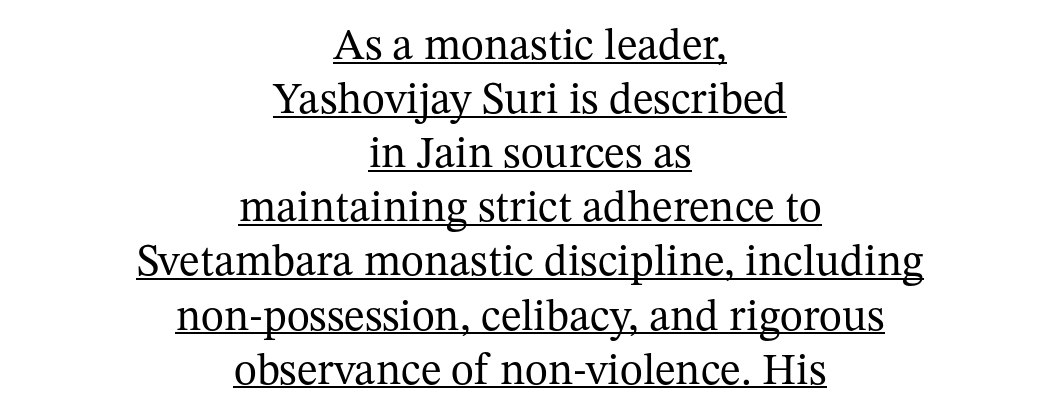
Bold? No — there's no thickening of the strokes. The lines in this sample share a center point and differ in where they start and stop. The passage shown is typeset with a serif family. Is the letter spacing exaggerated? No — it looks like the ordinary default. Spacing verdict: proportional, widths tailored to each character.
